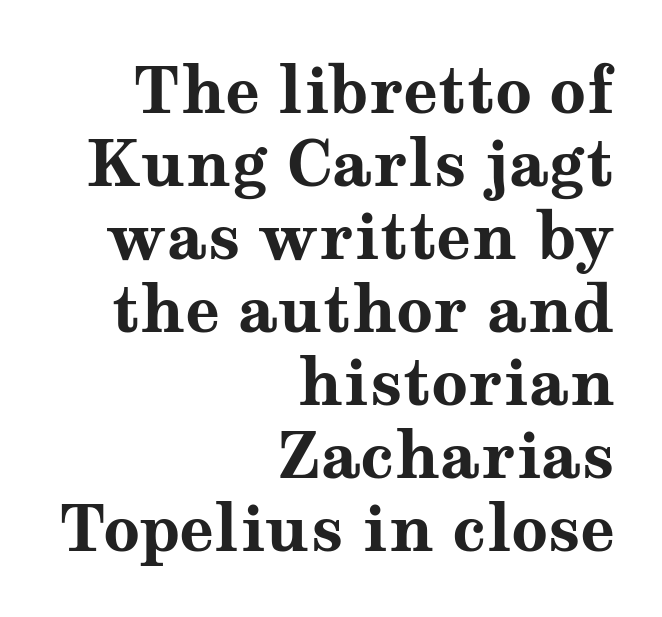
Q: Is the text bold? A: Yes.
Q: Is the text italic (slanted)? A: No, it is upright.
Q: Is the typeface a serif or a sans-serif typeface? A: Serif.
Q: Is the text underlined? A: No.
Q: How is the paragraph aligned? A: Right-aligned.
Q: Is the spacing between letters normal or unusually wide? A: Normal.
Q: Is the spacing between lines tight, normal or loose? A: Tight.
Q: Width (condensed, normal, or wide)? A: Wide.
Q: Stroke contrast? A: Medium.
Q: x-height? A: Medium.
Q: Monospaced? A: No.
